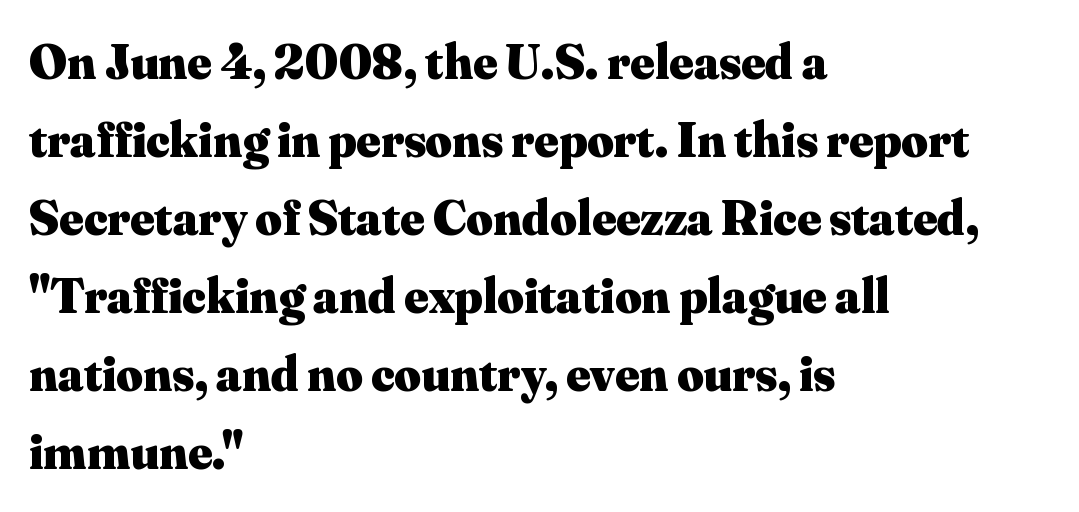
{"serif": "yes", "italic": "no", "bold": "yes", "weight": "heavy", "width": "normal", "stroke_contrast": "medium", "x_height": "small", "monospaced": "no", "underline": "no", "align": "left", "line_spacing": "normal", "line_spacing_ratio": 1.53, "letter_spacing": "normal", "letter_spacing_em": 0.0, "glyph_px": 51}
